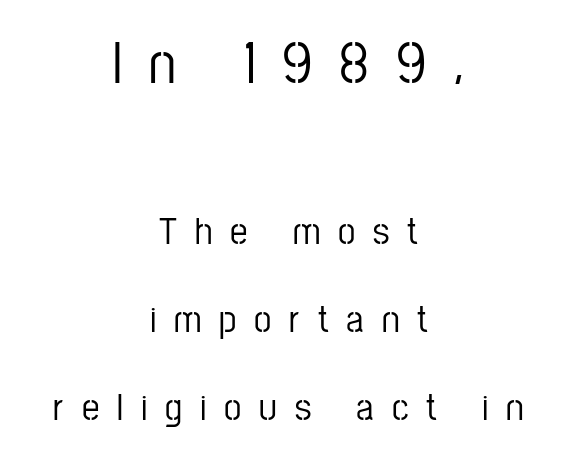
Q: Is the text italic (slanted)? A: No, it is upright.
Q: Is the typeface a serif or a sans-serif typeface? A: Sans-serif.
Q: Is the text underlined? A: No.
Q: How is the paragraph aligned? A: Centered.
Q: Is the spacing between letters normal or unusually wide? A: Unusually wide.
Q: Is the spacing between lines tight, normal or loose? A: Loose.
Q: Which block of text is set in a larger size, the first (top) or the second (bottom)? A: The first (top) one.
Q: Width (condensed, normal, or wide)? A: Condensed.
Q: Stroke contrast? A: Low.
Q: x-height? A: Medium.
Q: Monospaced? A: No.
